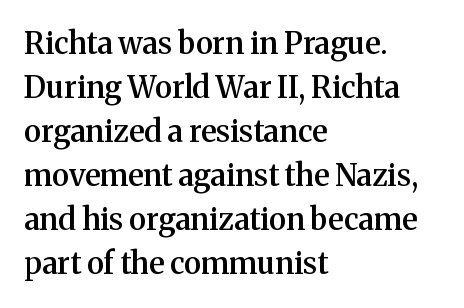
The image shows 30 px semibold serif type, upright; set left-aligned, normal line spacing (1.47x), normal letter spacing, not underlined; medium stroke contrast and a medium x-height.
